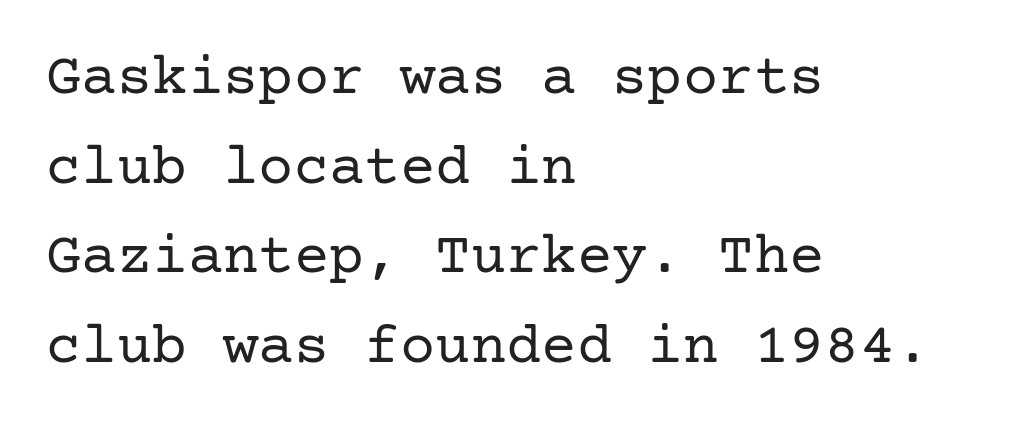
Q: Is the text bold? A: No.
Q: Is the text italic (slanted)? A: No, it is upright.
Q: Is the typeface a serif or a sans-serif typeface? A: Serif.
Q: Is the text underlined? A: No.
Q: How is the paragraph aligned? A: Left-aligned.
Q: Is the spacing between letters normal or unusually wide? A: Normal.
Q: Is the spacing between lines tight, normal or loose? A: Normal.
Q: Width (condensed, normal, or wide)? A: Normal.
Q: Stroke contrast? A: Low.
Q: x-height? A: Medium.
